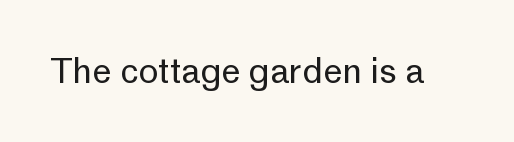
The rendering keeps characters at their native spacing. Serif or sans? Sans — the stroke terminals are bare. Heaviness? Minimal to ordinary, like unemphasized prose. This sample uses an upright cut, with every glyph sitting square on the baseline. Proportional: the letters do not fall into vertical columns. Glance below the letters and you will spot only blank space.
